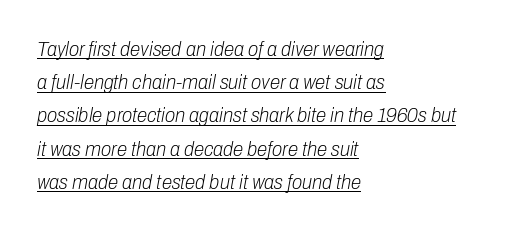
{"italic": "yes", "lean": "right", "slant_degrees": 10, "bold": "no", "underline": "yes", "align": "left", "line_spacing": "normal", "line_spacing_ratio": 1.58, "letter_spacing": "normal", "letter_spacing_em": 0.0, "glyph_px": 21}
